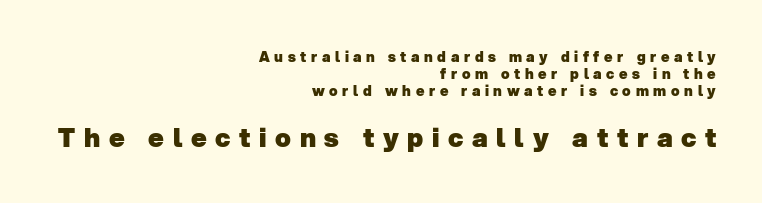
The image shows 26 px bold type; set right-aligned, line spacing 1.23x, unusually wide letter spacing (+0.33 em), not underlined; the second (bottom) block is 1.86x larger.
